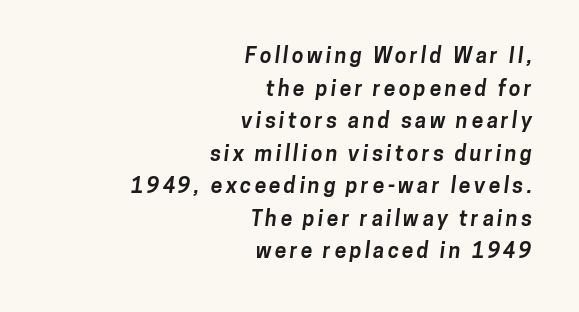
{"bold": "yes", "underline": "no", "align": "right", "line_spacing": "normal", "line_spacing_ratio": 1.55, "glyph_px": 21}
